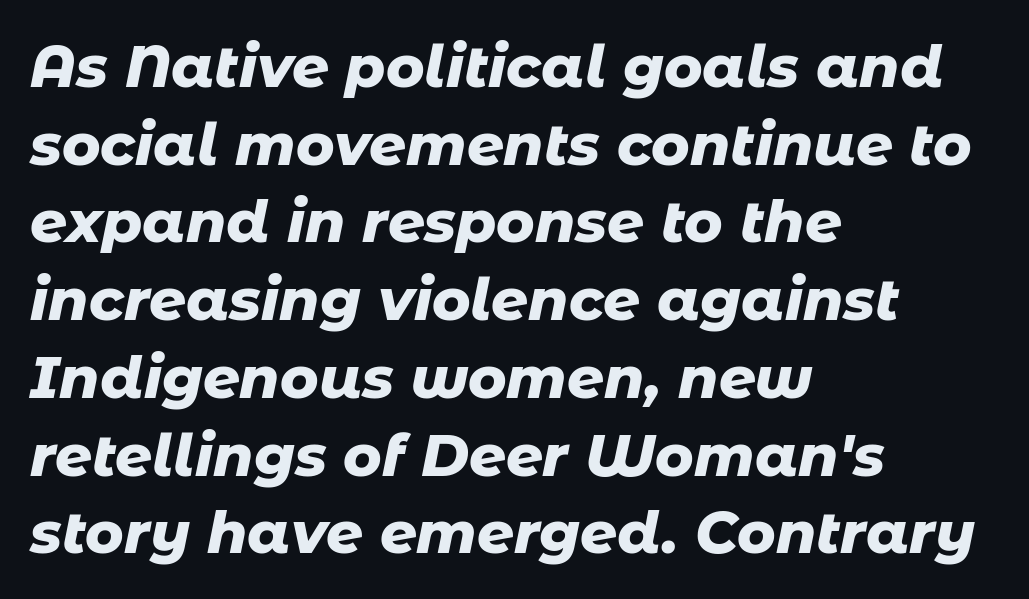
The image shows 58 px heavy type, italic (leaning right); set left-aligned, normal line spacing (1.34x), normal letter spacing, not underlined; low stroke contrast and a medium x-height.
